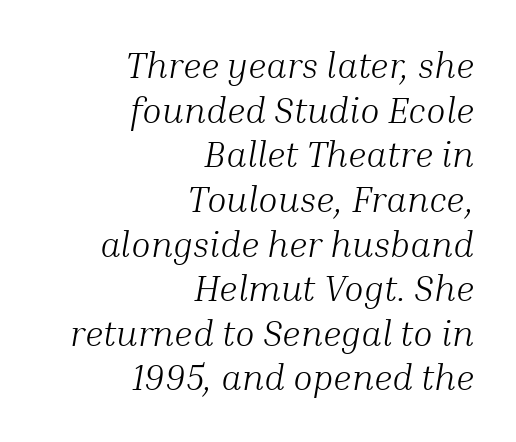
{"serif": "yes", "italic": "yes", "lean": "right", "slant_degrees": 10, "bold": "no", "weight": "light", "width": "normal", "stroke_contrast": "medium", "x_height": "medium", "monospaced": "no", "underline": "no", "align": "right", "line_spacing_ratio": 1.24, "letter_spacing": "normal", "letter_spacing_em": 0.0, "glyph_px": 36}
